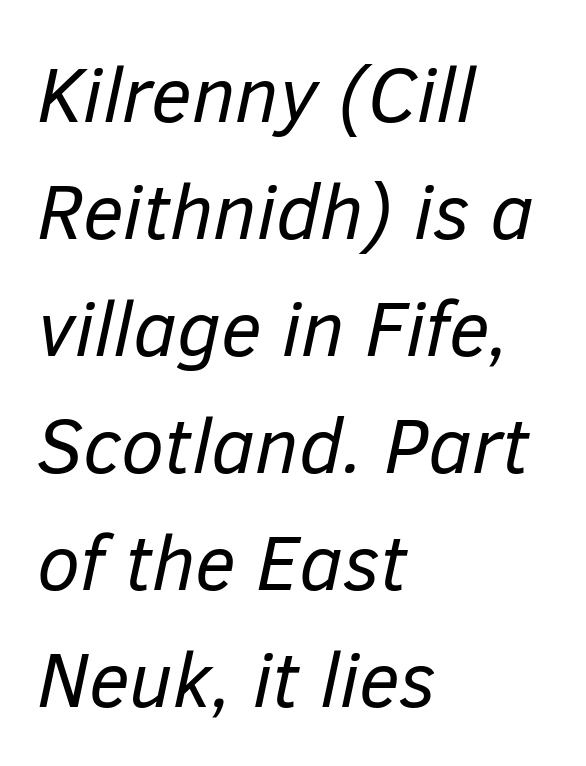
The image shows 78 px regular-weight type, italic (leaning right); set left-aligned, normal line spacing (1.5x), normal letter spacing, not underlined; low stroke contrast and a medium x-height.
